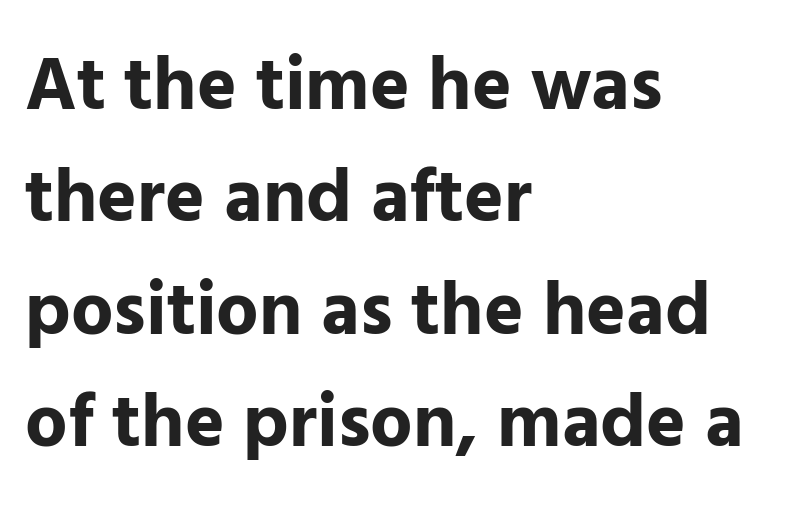
Q: Is the text bold? A: Yes.
Q: Is the text italic (slanted)? A: No, it is upright.
Q: Is the typeface a serif or a sans-serif typeface? A: Sans-serif.
Q: Is the text underlined? A: No.
Q: How is the paragraph aligned? A: Left-aligned.
Q: Is the spacing between letters normal or unusually wide? A: Normal.
Q: Is the spacing between lines tight, normal or loose? A: Normal.
Q: Width (condensed, normal, or wide)? A: Normal.
Q: Stroke contrast? A: Low.
Q: x-height? A: Medium.
Q: Monospaced? A: No.
